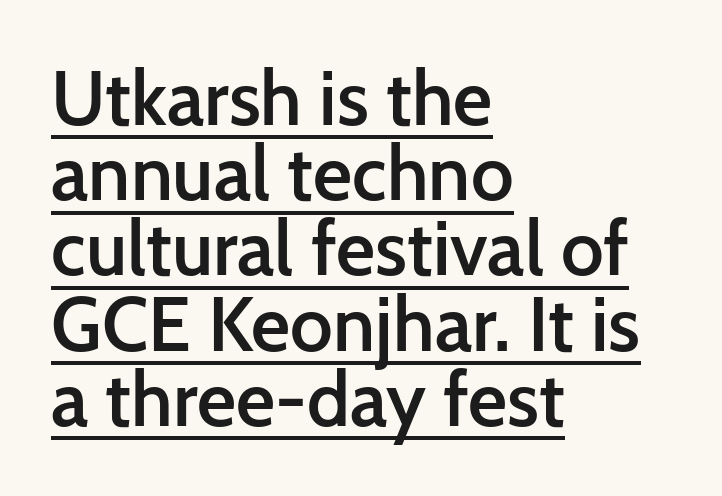
Observe the ordinary spacing: letters are neighbours, not strangers. Summary of vertical rhythm: compact, with narrow interline spacing. Does the type have serifs? No, each stem ends abruptly. Ordinary non-slanted type is in use. This sample has the flowing, uneven cadence of proportional lettering. This sample carries an underscore along the baseline area.
